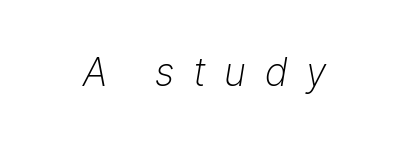
The image shows 39 px light type, italic (leaning right); set unusually wide letter spacing (+0.48 em), not underlined; low stroke contrast and a medium x-height.
